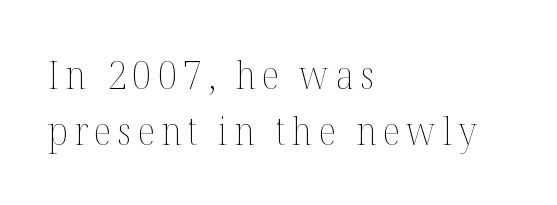
Notice how the passage keeps a crisp vertical edge on the left only. Evenly set lines give the paragraph a standard silhouette. Here the designer chose a conventional face with non-uniform glyph widths. Do the letters lean? They stand straight.
